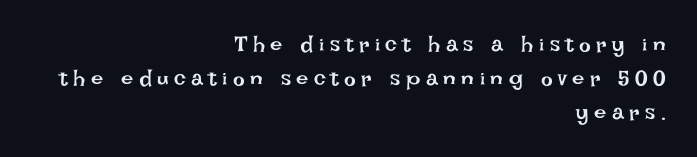
Q: Is the text bold? A: No.
Q: Is the text italic (slanted)? A: No, it is upright.
Q: Is the text underlined? A: No.
Q: How is the paragraph aligned? A: Right-aligned.
Q: Is the spacing between letters normal or unusually wide? A: Unusually wide.
Q: Is the spacing between lines tight, normal or loose? A: Normal.
